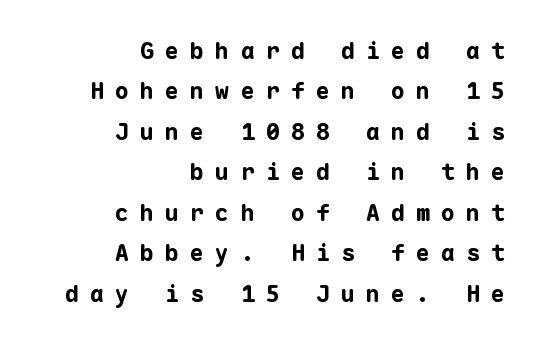
{"italic": "no", "bold": "yes", "underline": "no", "align": "right", "line_spacing_ratio": 1.76, "letter_spacing": "wide", "letter_spacing_em": 0.49, "glyph_px": 23}
